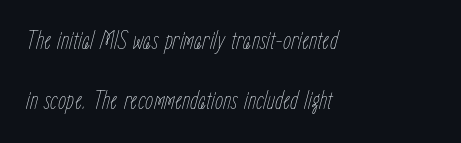
The image shows 26 px text type, italic (leaning right); set left-aligned, loose line spacing (2.3x), normal letter spacing, not underlined.
